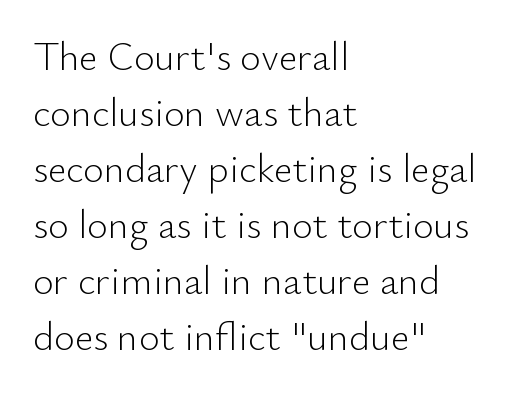
{"serif": "no", "italic": "no", "bold": "no", "weight": "light", "width": "normal", "stroke_contrast": "low", "x_height": "small", "monospaced": "no", "underline": "no", "align": "left", "line_spacing": "normal", "line_spacing_ratio": 1.4, "letter_spacing": "normal", "letter_spacing_em": 0.0, "glyph_px": 40}
